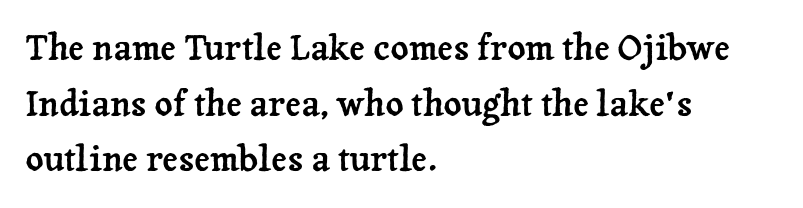
{"serif": "yes", "italic": "no", "width": "normal", "stroke_contrast": "low", "x_height": "medium", "monospaced": "no", "underline": "no", "align": "left", "line_spacing": "normal", "line_spacing_ratio": 1.59, "letter_spacing": "normal", "letter_spacing_em": 0.0, "glyph_px": 35}
